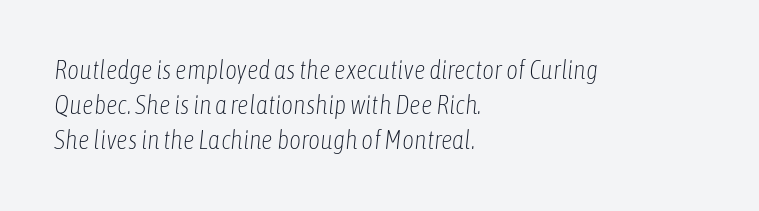
Tracking here is standard; glyphs follow each other at the usual distance. Lines of text with bare space underneath. These lines are set flush left with a ragged right edge. No heavy texture on the line: the type isn't bold. The rendering uses a moderate line-height, typical for paragraphs.
